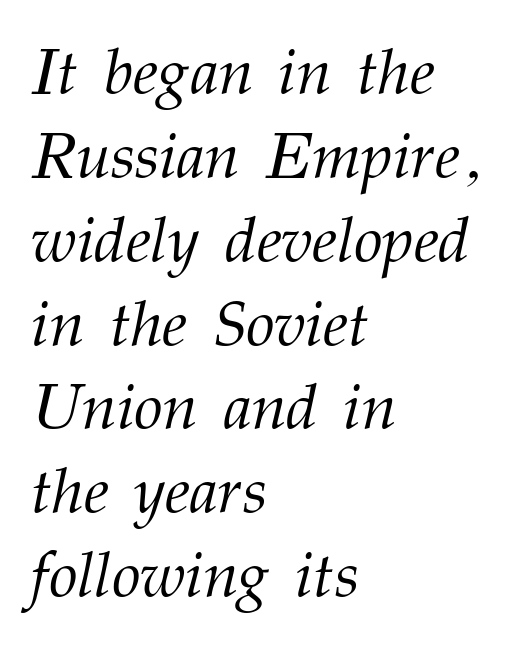
Q: Is the text bold? A: No.
Q: Is the text italic (slanted)? A: Yes, it leans right by about 12 degrees.
Q: Is the typeface a serif or a sans-serif typeface? A: Serif.
Q: Is the text underlined? A: No.
Q: How is the paragraph aligned? A: Left-aligned.
Q: Is the spacing between letters normal or unusually wide? A: Normal.
Q: Is the spacing between lines tight, normal or loose? A: Normal.
Q: Width (condensed, normal, or wide)? A: Normal.
Q: Stroke contrast? A: Medium.
Q: x-height? A: Medium.
Q: Monospaced? A: No.
